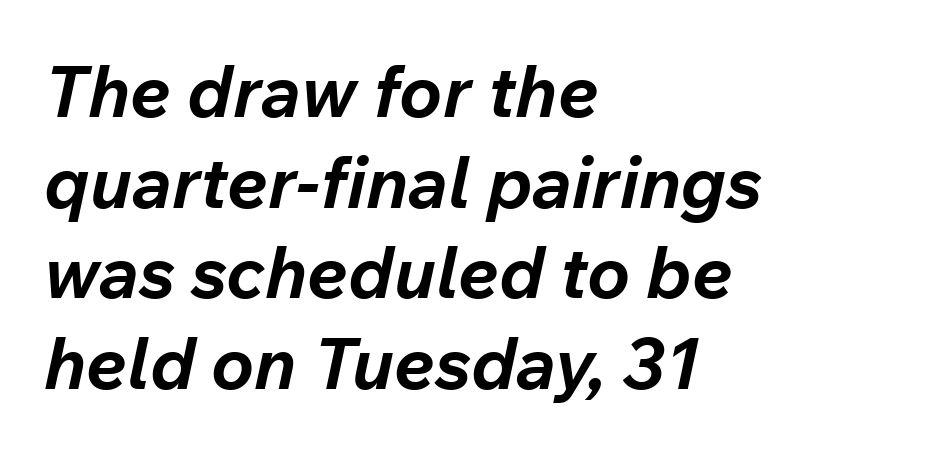
Do the characters align in a grid? No, the font is proportional. I'd describe the lettering as bold — thick and assertive. Each row of text sits above clean, open space. The rendering applies a slant to the glyphs. The setting favours the left margin, as ordinary paragraphs usually do. Characters follow at the spacing the type designer built in.
